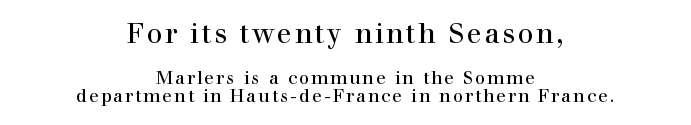
Q: Is the text bold? A: No.
Q: Is the text italic (slanted)? A: No, it is upright.
Q: Is the text underlined? A: No.
Q: How is the paragraph aligned? A: Centered.
Q: Is the spacing between lines tight, normal or loose? A: Tight.
Q: Which block of text is set in a larger size, the first (top) or the second (bottom)? A: The first (top) one.
